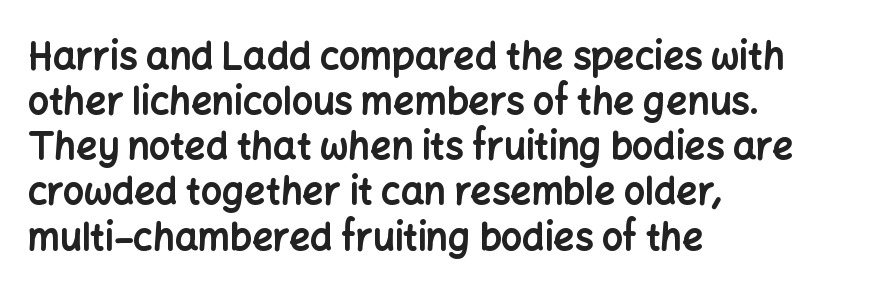
{"serif": "no", "italic": "no", "bold": "yes", "weight": "bold", "width": "normal", "stroke_contrast": "low", "x_height": "medium", "monospaced": "no", "underline": "no", "align": "left", "line_spacing_ratio": 1.22, "letter_spacing": "normal", "letter_spacing_em": 0.0, "glyph_px": 37}
